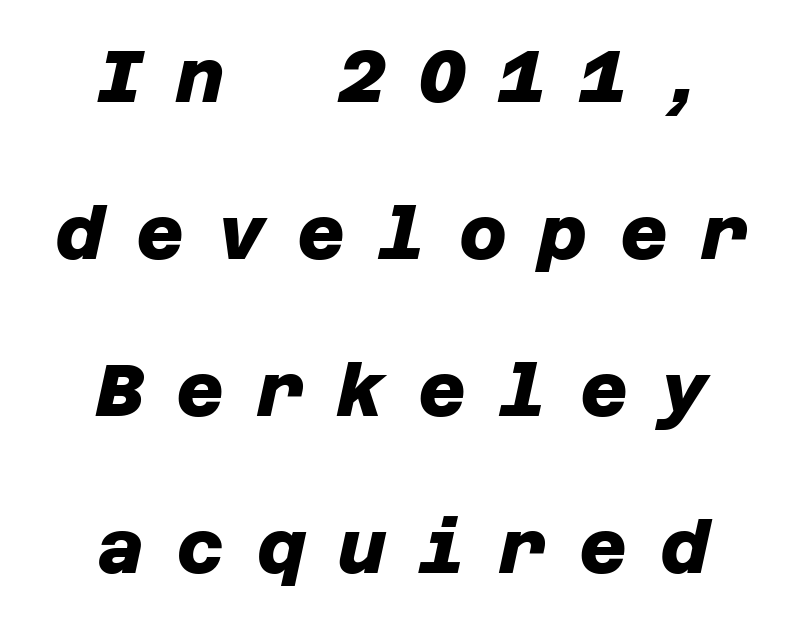
Q: Is the text bold? A: Yes.
Q: Is the typeface a serif or a sans-serif typeface? A: Sans-serif.
Q: Is the text underlined? A: No.
Q: How is the paragraph aligned? A: Centered.
Q: Is the spacing between letters normal or unusually wide? A: Unusually wide.
Q: Is the spacing between lines tight, normal or loose? A: Loose.
Q: Width (condensed, normal, or wide)? A: Normal.
Q: Stroke contrast? A: Low.
Q: x-height? A: Large.
